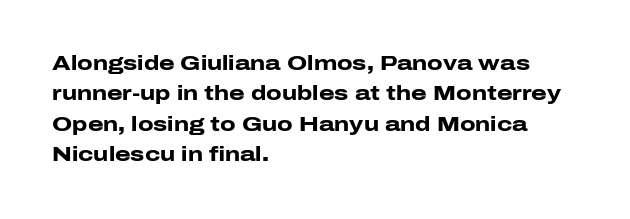
{"italic": "no", "bold": "yes", "underline": "no", "align": "left", "line_spacing": "normal", "line_spacing_ratio": 1.52, "letter_spacing": "normal", "letter_spacing_em": 0.0, "glyph_px": 20}
